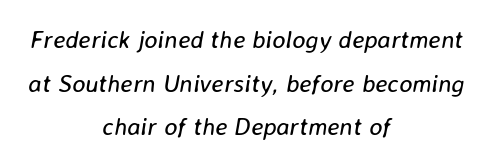
Q: Is the text bold? A: No.
Q: Is the text italic (slanted)? A: Yes, it leans right by about 8 degrees.
Q: Is the text underlined? A: No.
Q: How is the paragraph aligned? A: Centered.
Q: Is the spacing between letters normal or unusually wide? A: Normal.
